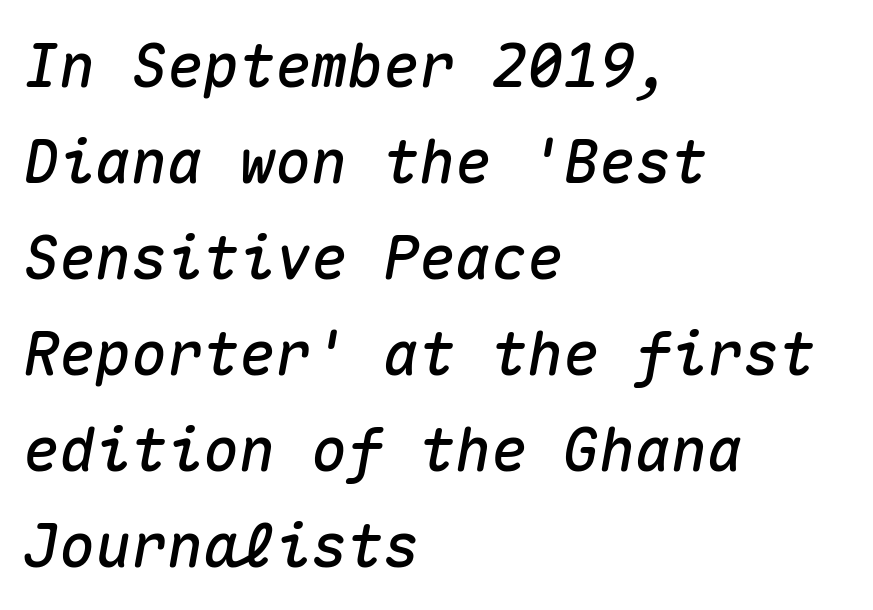
Q: Is the text italic (slanted)? A: Yes, it leans right by about 10 degrees.
Q: Is the text underlined? A: No.
Q: How is the paragraph aligned? A: Left-aligned.
Q: Is the spacing between letters normal or unusually wide? A: Normal.
Q: Is the spacing between lines tight, normal or loose? A: Normal.
Q: Width (condensed, normal, or wide)? A: Normal.
Q: Stroke contrast? A: Medium.
Q: x-height? A: Medium.
Q: Monospaced? A: Yes.
